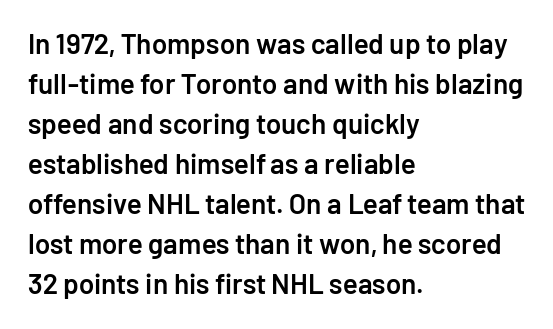
{"serif": "no", "italic": "no", "bold": "semi", "weight": "semibold", "width": "normal", "stroke_contrast": "low", "x_height": "medium", "monospaced": "no", "underline": "no", "align": "left", "line_spacing": "normal", "line_spacing_ratio": 1.43, "letter_spacing": "normal", "letter_spacing_em": 0.0, "glyph_px": 28}
